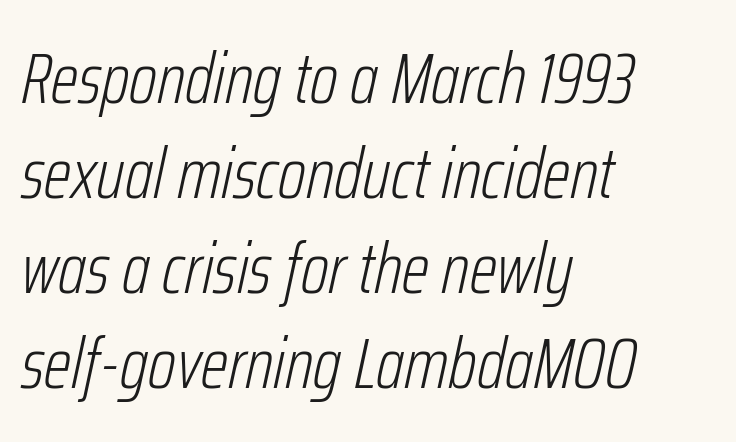
The image shows 72 px light, condensed type, italic (leaning right); set left-aligned, normal line spacing (1.32x), normal letter spacing, not underlined; low stroke contrast and a medium x-height.
